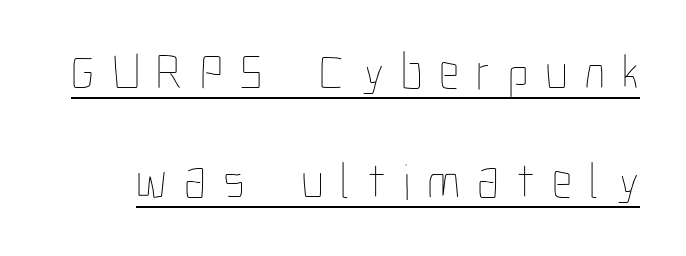
The image shows 51 px thin, condensed type, upright; set loose line spacing (2.14x), unusually wide letter spacing (+0.33 em), underlined; low stroke contrast and a medium x-height.
